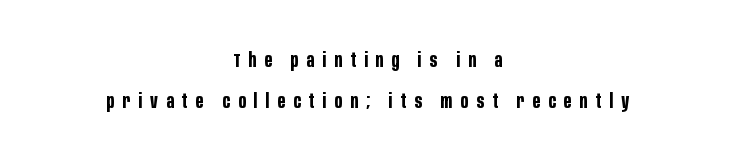
Q: Is the text bold? A: Yes.
Q: Is the text italic (slanted)? A: No, it is upright.
Q: Is the text underlined? A: No.
Q: How is the paragraph aligned? A: Centered.
Q: Is the spacing between letters normal or unusually wide? A: Unusually wide.
Q: Is the spacing between lines tight, normal or loose? A: Loose.
